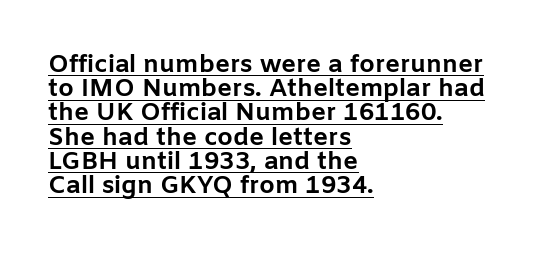
Q: Is the text bold? A: Yes.
Q: Is the text italic (slanted)? A: No, it is upright.
Q: Is the text underlined? A: Yes.
Q: How is the paragraph aligned? A: Left-aligned.
Q: Is the spacing between letters normal or unusually wide? A: Normal.
Q: Is the spacing between lines tight, normal or loose? A: Tight.
